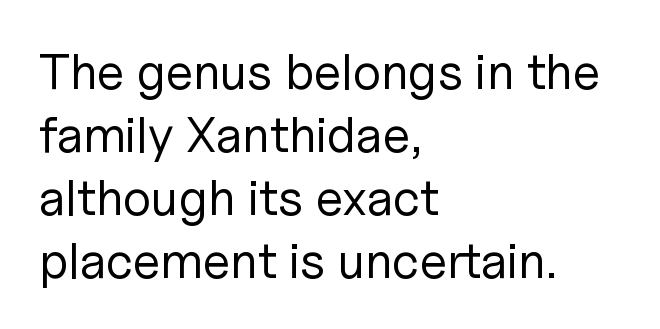
{"serif": "no", "italic": "no", "bold": "no", "weight": "regular", "width": "normal", "stroke_contrast": "low", "x_height": "medium", "monospaced": "no", "underline": "no", "align": "left", "line_spacing": "normal", "line_spacing_ratio": 1.26, "letter_spacing": "normal", "letter_spacing_em": 0.0, "glyph_px": 50}
